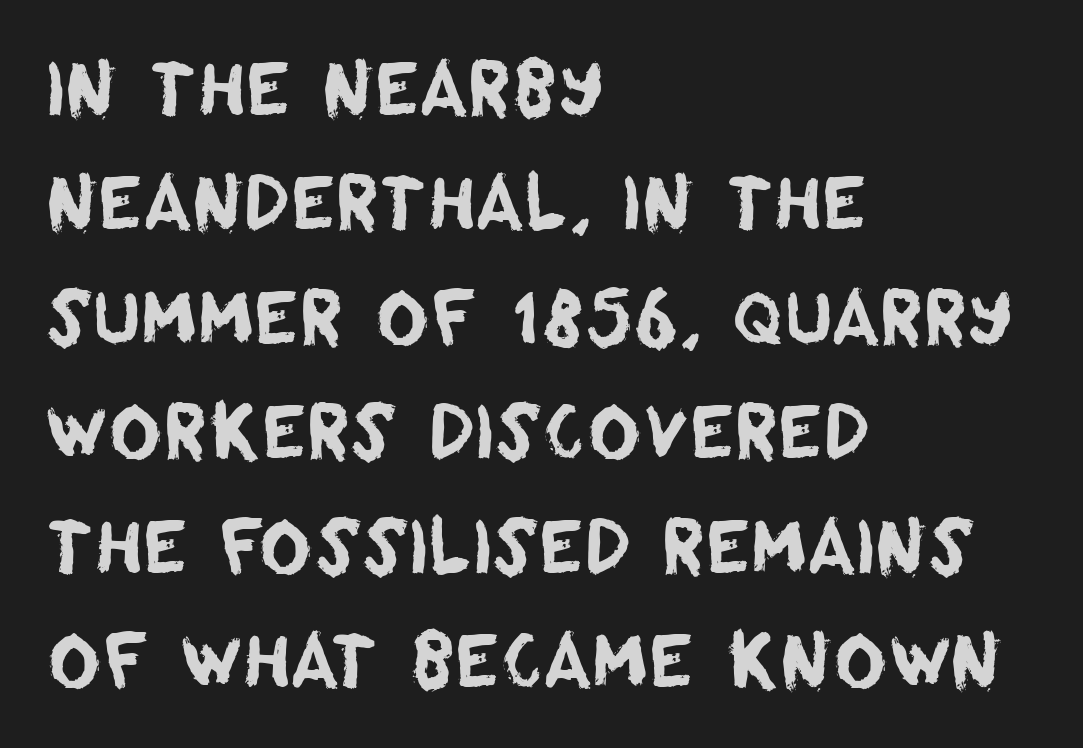
Q: Is the typeface a serif or a sans-serif typeface? A: Sans-serif.
Q: Is the text underlined? A: No.
Q: How is the paragraph aligned? A: Left-aligned.
Q: Is the spacing between letters normal or unusually wide? A: Normal.
Q: Is the spacing between lines tight, normal or loose? A: Normal.
Q: Width (condensed, normal, or wide)? A: Normal.
Q: Stroke contrast? A: Low.
Q: x-height? A: Large.
Q: Monospaced? A: No.
